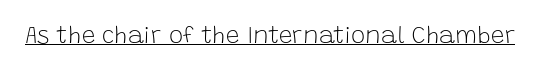
Underlined type. When letters stand straight like this, we call the style roman or upright. The line texture is even and compact thanks to regular tracking. The strokes carry an ordinary text weight at most.
